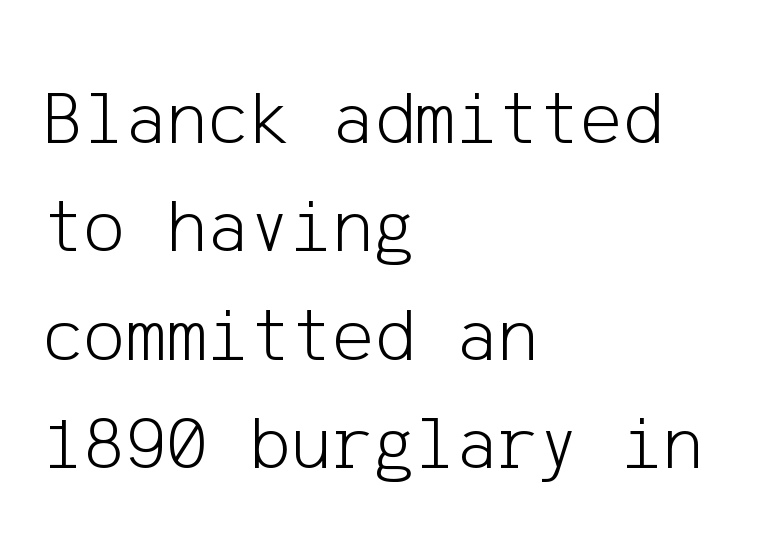
The image shows 78 px light sans-serif type, upright; set left-aligned, normal line spacing (1.39x), normal letter spacing, not underlined; low stroke contrast and a medium x-height.
